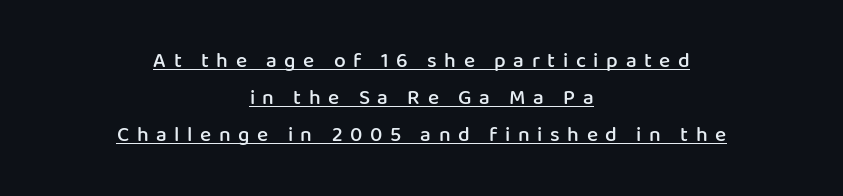
The typesetting leans somewhat heavy: a semibold. The gaps between neighbouring characters are conspicuously large. Characters remain perfectly vertical along every line. Where is the straight margin? There isn't one; the lines are centered. The rendering uses the underline text-decoration.
